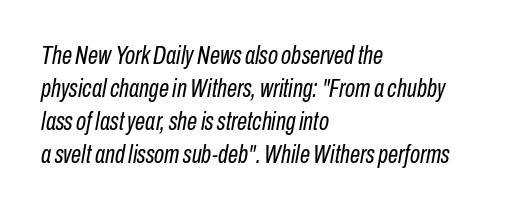
Line beginnings align vertically; line endings do not. Honestly, there is no underline to notice here at all. Caption: standard tracking, unaltered. The rendering uses a moderate line-height, typical for paragraphs.
